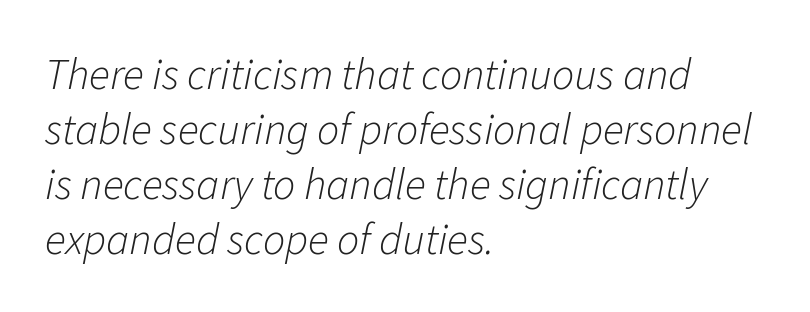
Q: Is the text bold? A: No.
Q: Is the text italic (slanted)? A: Yes, it leans right by about 11 degrees.
Q: Is the text underlined? A: No.
Q: How is the paragraph aligned? A: Left-aligned.
Q: Is the spacing between letters normal or unusually wide? A: Normal.
Q: Is the spacing between lines tight, normal or loose? A: Normal.
Q: Width (condensed, normal, or wide)? A: Normal.
Q: Stroke contrast? A: Low.
Q: x-height? A: Medium.
Q: Monospaced? A: No.
